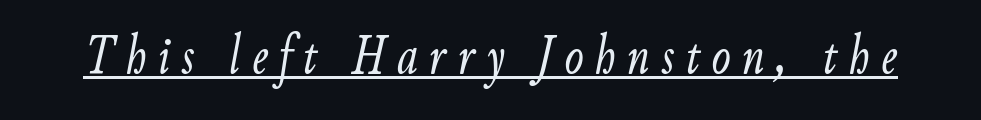
Q: Is the text bold? A: No.
Q: Is the text italic (slanted)? A: Yes, it leans right by about 9 degrees.
Q: Is the text underlined? A: Yes.
Q: Is the spacing between letters normal or unusually wide? A: Unusually wide.
Q: Width (condensed, normal, or wide)? A: Condensed.
Q: Stroke contrast? A: Low.
Q: x-height? A: Small.
Q: Monospaced? A: No.
